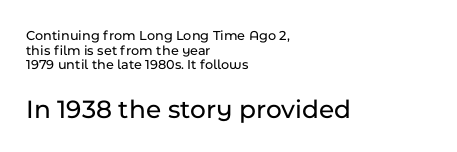
Compared with typical paragraphs, the rows here are closer together. Tall strokes in this sample are plumb rather than angled. Bigger letters appear in the bottom chunk; the top chunk is reduced. The type is set solid horizontally, with unmodified tracking.
